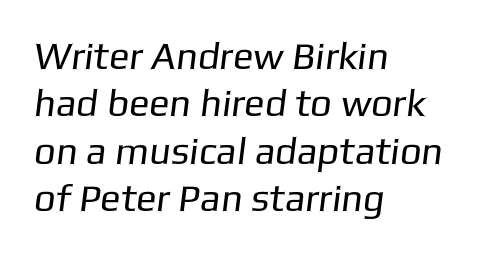
Q: Is the text bold? A: No.
Q: Is the typeface a serif or a sans-serif typeface? A: Sans-serif.
Q: Is the text underlined? A: No.
Q: How is the paragraph aligned? A: Left-aligned.
Q: Is the spacing between letters normal or unusually wide? A: Normal.
Q: Is the spacing between lines tight, normal or loose? A: Normal.
Q: Width (condensed, normal, or wide)? A: Normal.
Q: Stroke contrast? A: Low.
Q: x-height? A: Medium.
Q: Monospaced? A: No.
